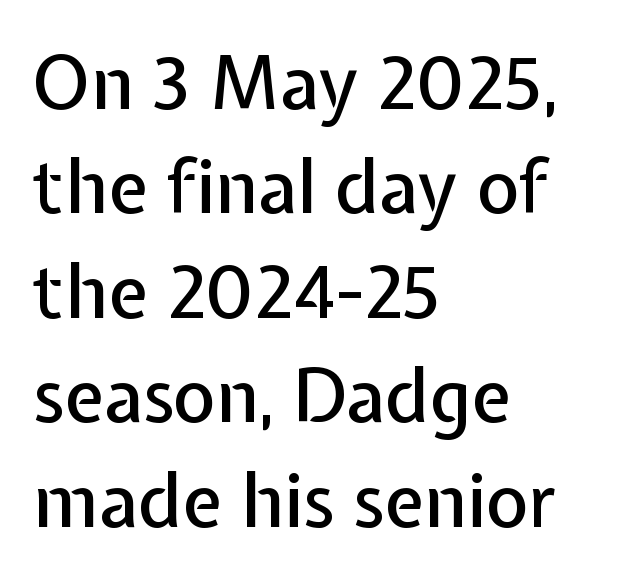
The image shows 73 px sans-serif type, upright; set left-aligned, normal line spacing (1.43x), normal letter spacing, not underlined; low stroke contrast and a medium x-height.
